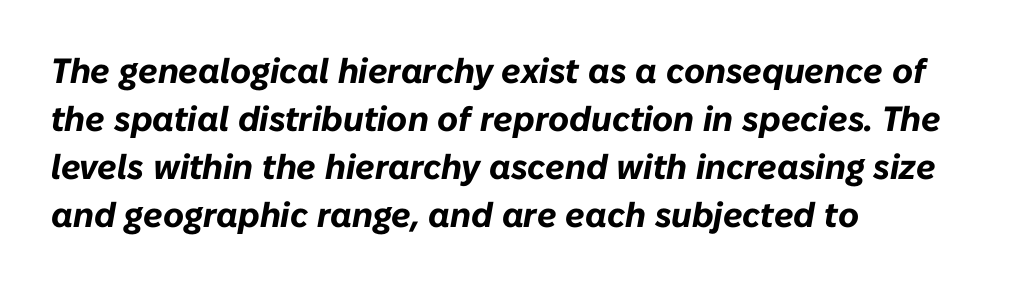
Q: Is the text bold? A: Yes.
Q: Is the text italic (slanted)? A: Yes, it leans right by about 10 degrees.
Q: Is the text underlined? A: No.
Q: How is the paragraph aligned? A: Left-aligned.
Q: Is the spacing between letters normal or unusually wide? A: Normal.
Q: Is the spacing between lines tight, normal or loose? A: Normal.
Q: Width (condensed, normal, or wide)? A: Normal.
Q: Stroke contrast? A: Low.
Q: x-height? A: Medium.
Q: Monospaced? A: No.
